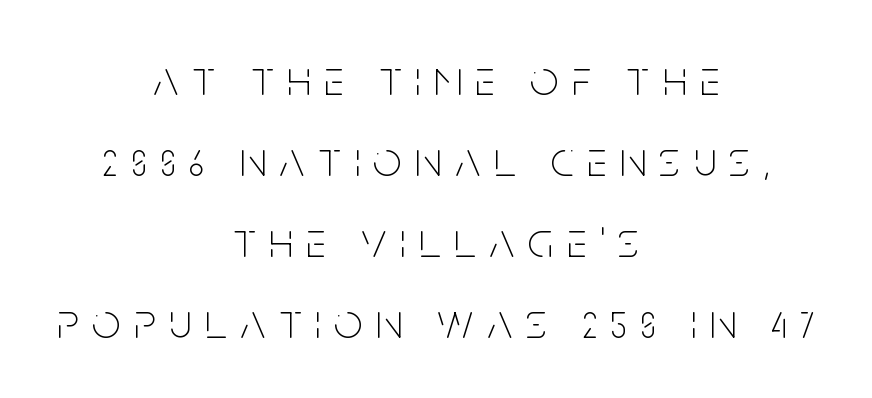
{"serif": "no", "italic": "no", "bold": "no", "weight": "thin", "width": "condensed", "stroke_contrast": "low", "x_height": "large", "monospaced": "no", "underline": "no", "align": "center", "line_spacing": "normal", "line_spacing_ratio": 1.62, "letter_spacing": "wide", "letter_spacing_em": 0.27, "glyph_px": 50}
